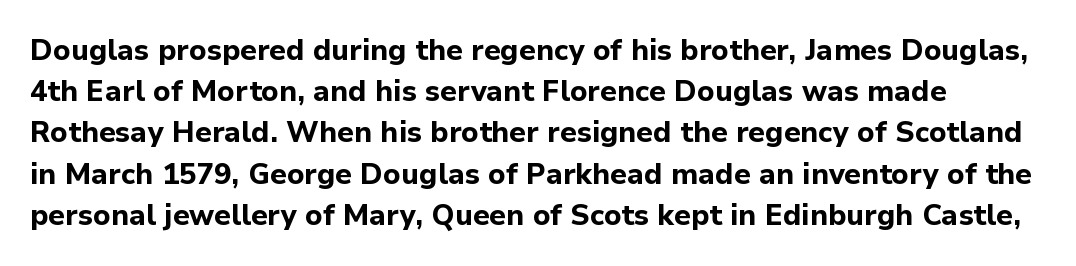
The image shows 29 px bold sans-serif type, upright; set normal line spacing (1.42x), normal letter spacing, not underlined; low stroke contrast and a medium x-height.
